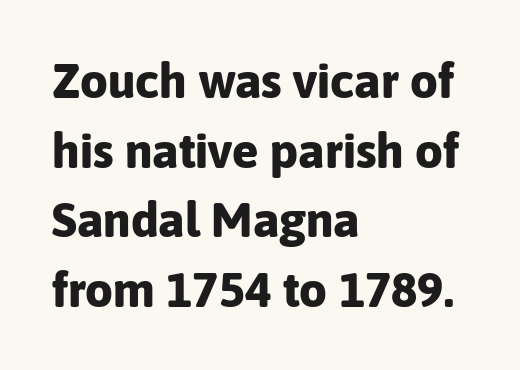
The image shows 49 px bold sans-serif type, upright; set left-aligned, normal line spacing (1.42x), normal letter spacing, not underlined; low stroke contrast and a medium x-height.
